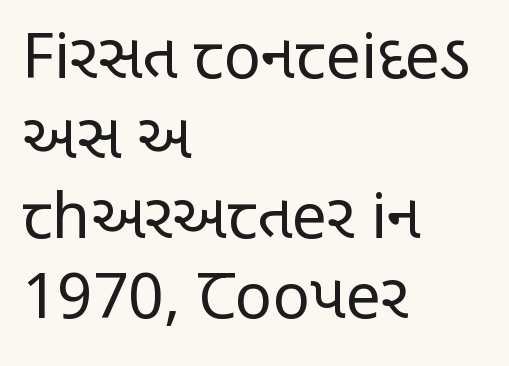
Q: Is the text bold? A: No.
Q: Is the text italic (slanted)? A: No, it is upright.
Q: Is the typeface a serif or a sans-serif typeface? A: Sans-serif.
Q: Is the text underlined? A: No.
Q: How is the paragraph aligned? A: Left-aligned.
Q: Is the spacing between letters normal or unusually wide? A: Normal.
Q: Is the spacing between lines tight, normal or loose? A: Normal.
Q: Width (condensed, normal, or wide)? A: Condensed.
Q: Stroke contrast? A: Low.
Q: x-height? A: Large.
Q: Monospaced? A: No.
